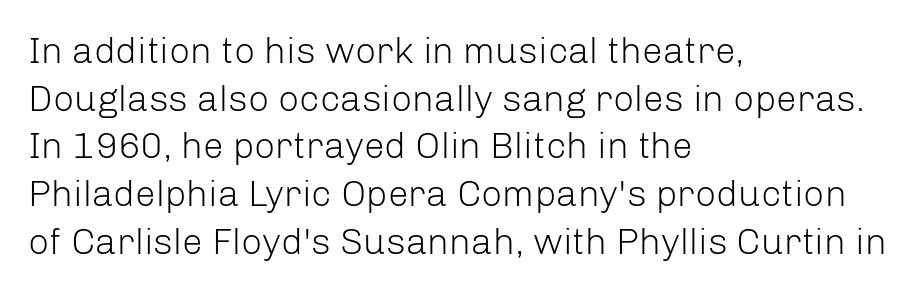
Q: Is the text bold? A: No.
Q: Is the text italic (slanted)? A: No, it is upright.
Q: Is the typeface a serif or a sans-serif typeface? A: Sans-serif.
Q: Is the text underlined? A: No.
Q: How is the paragraph aligned? A: Left-aligned.
Q: Is the spacing between letters normal or unusually wide? A: Normal.
Q: Is the spacing between lines tight, normal or loose? A: Normal.
Q: Width (condensed, normal, or wide)? A: Normal.
Q: Stroke contrast? A: Low.
Q: x-height? A: Medium.
Q: Monospaced? A: No.
